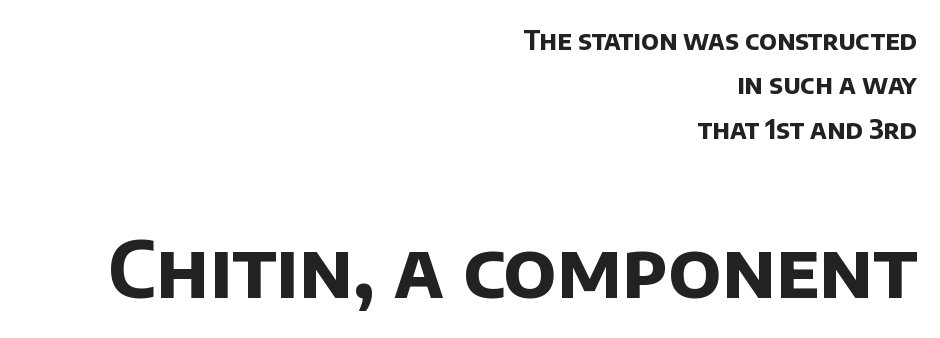
Q: Is the text bold? A: Yes.
Q: Is the typeface a serif or a sans-serif typeface? A: Sans-serif.
Q: Is the text underlined? A: No.
Q: How is the paragraph aligned? A: Right-aligned.
Q: Is the spacing between letters normal or unusually wide? A: Normal.
Q: Which block of text is set in a larger size, the first (top) or the second (bottom)? A: The second (bottom) one.
Q: Width (condensed, normal, or wide)? A: Normal.
Q: Stroke contrast? A: Low.
Q: x-height? A: Large.
Q: Monospaced? A: No.
